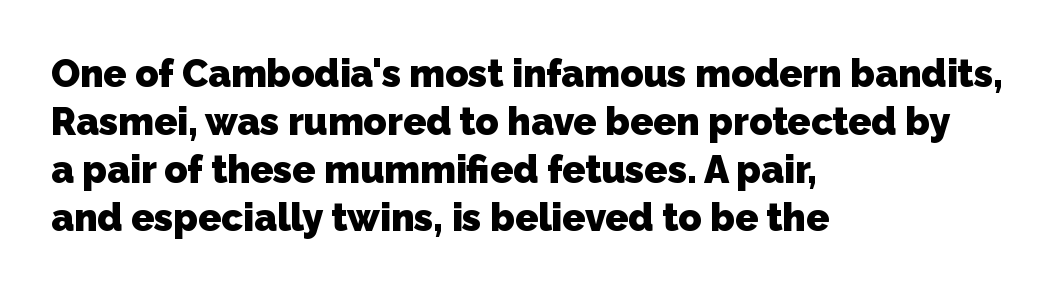
The image shows 38 px heavy sans-serif type; set left-aligned, normal line spacing (1.26x), normal letter spacing, not underlined; low stroke contrast and a medium x-height.
